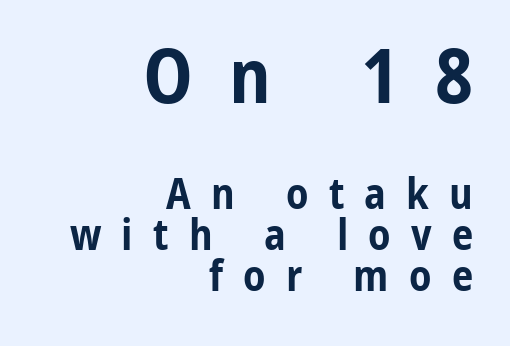
Q: Is the text bold? A: Yes.
Q: Is the text italic (slanted)? A: No, it is upright.
Q: Is the typeface a serif or a sans-serif typeface? A: Sans-serif.
Q: Is the text underlined? A: No.
Q: How is the paragraph aligned? A: Right-aligned.
Q: Is the spacing between letters normal or unusually wide? A: Unusually wide.
Q: Is the spacing between lines tight, normal or loose? A: Tight.
Q: Which block of text is set in a larger size, the first (top) or the second (bottom)? A: The first (top) one.
Q: Width (condensed, normal, or wide)? A: Condensed.
Q: Stroke contrast? A: Low.
Q: x-height? A: Medium.
Q: Monospaced? A: No.
